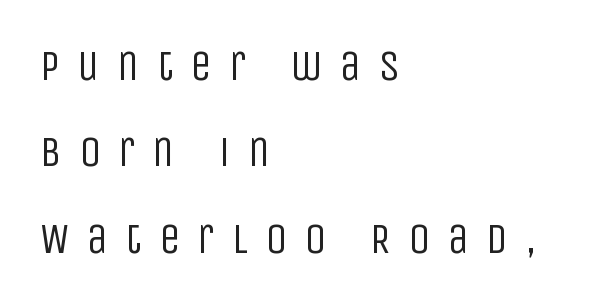
The image shows 43 px regular-weight, condensed sans-serif type, upright; set left-aligned, loose line spacing (2.01x), unusually wide letter spacing (+0.4 em), not underlined; low stroke contrast and a large x-height.
